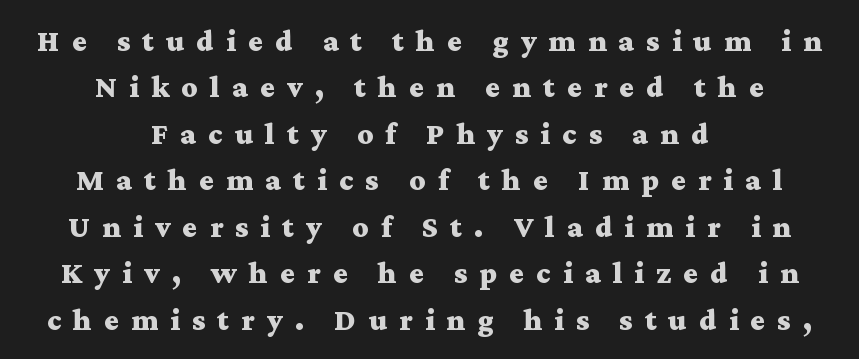
{"serif": "yes", "italic": "no", "bold": "yes", "weight": "bold", "width": "wide", "stroke_contrast": "medium", "x_height": "medium", "monospaced": "no", "underline": "no", "align": "center", "line_spacing": "normal", "line_spacing_ratio": 1.5, "letter_spacing": "wide", "letter_spacing_em": 0.39, "glyph_px": 31}
